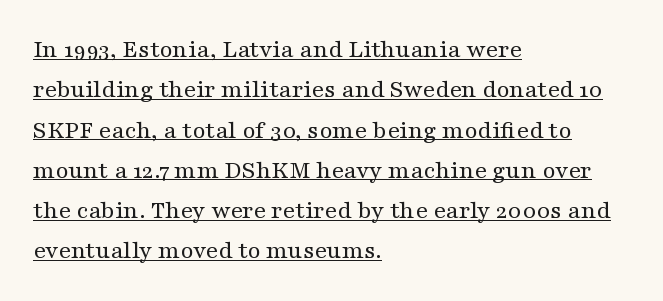
The image shows 26 px text type, upright; set left-aligned, normal line spacing (1.55x), normal letter spacing, underlined.
